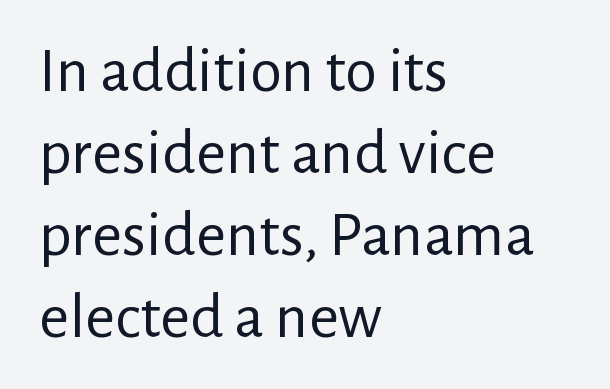
{"serif": "no", "italic": "no", "bold": "no", "weight": "regular", "width": "normal", "stroke_contrast": "low", "x_height": "medium", "monospaced": "no", "underline": "no", "align": "left", "line_spacing": "normal", "line_spacing_ratio": 1.26, "letter_spacing": "normal", "letter_spacing_em": 0.0, "glyph_px": 65}
